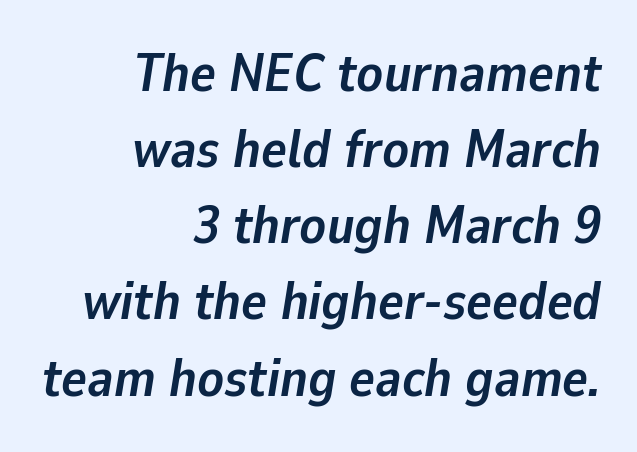
Here the designer chose a conventional face with non-uniform glyph widths. A bare baseline throughout the passage. Slanted lettering throughout. The rendering anchors every line to the right-hand side.
